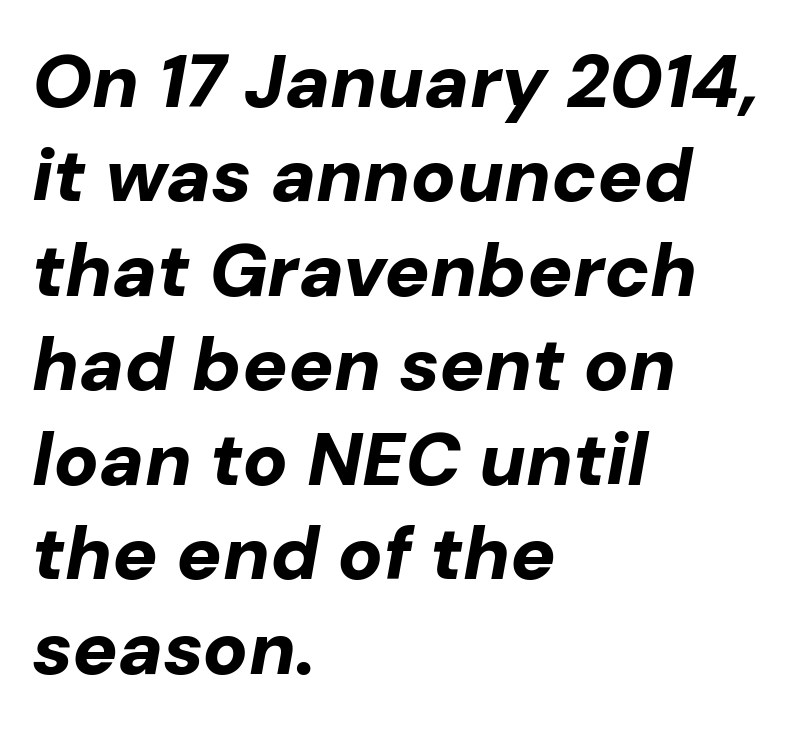
Q: Is the text bold? A: Yes.
Q: Is the text italic (slanted)? A: Yes, it leans right by about 10 degrees.
Q: Is the text underlined? A: No.
Q: How is the paragraph aligned? A: Left-aligned.
Q: Is the spacing between letters normal or unusually wide? A: Normal.
Q: Is the spacing between lines tight, normal or loose? A: Normal.
Q: Width (condensed, normal, or wide)? A: Normal.
Q: Stroke contrast? A: Low.
Q: x-height? A: Medium.
Q: Monospaced? A: No.
